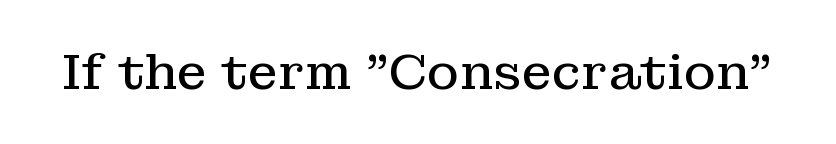
The image shows 49 px regular-weight serif type, upright; set normal letter spacing, not underlined; low stroke contrast and a medium x-height.
